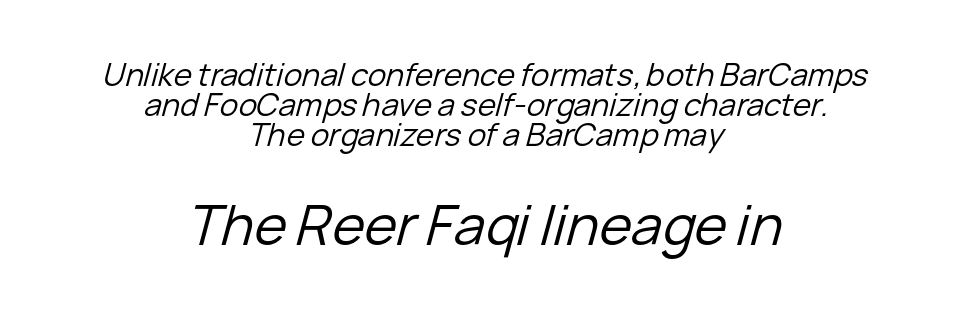
{"italic": "yes", "lean": "right", "slant_degrees": 15, "bold": "no", "weight": "regular", "width": "normal", "stroke_contrast": "low", "x_height": "medium", "monospaced": "no", "underline": "no", "align": "center", "line_spacing": "tight", "line_spacing_ratio": 0.97, "letter_spacing": "normal", "letter_spacing_em": 0.0, "larger_block": "second", "size_ratio": 1.77, "glyph_px": 55}
